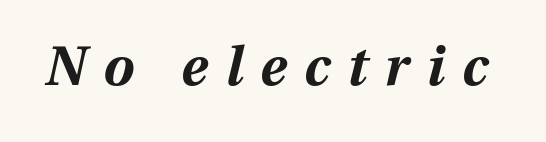
Letter spacing: wide. Caption: bold face, heavy strokes. Quick note: italic. Type without underlining. Spacing verdict: proportional, widths tailored to each character.
